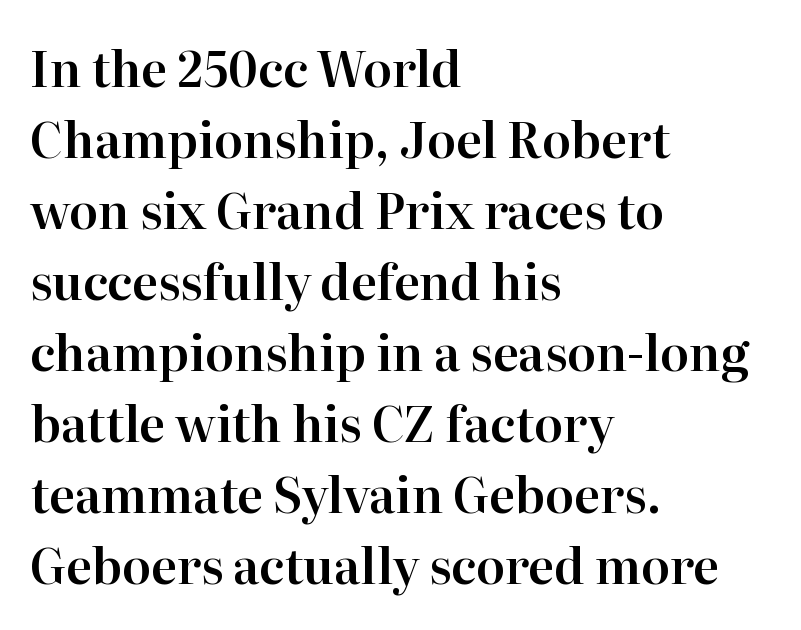
The baseline area is clear. The lines sit at an ordinary, default distance from one another. This rendering leaves character spacing at its baseline value. The rendering uses natural spacing where letterforms have individual widths.
